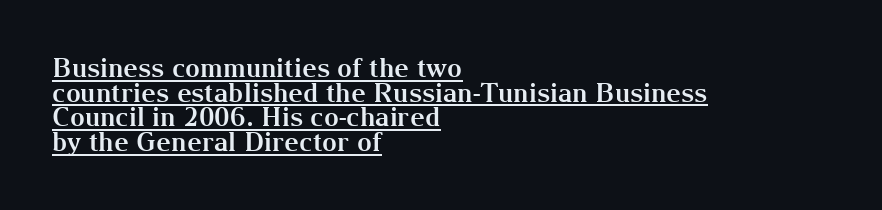
Closely set lines give the paragraph a compact silhouette. Pretty heavy lettering here — definitely bold. What decoration does the sample have? An underline. No extra tracking has been applied to these lines. When letters stand straight like this, we call the style roman or upright. These lines stack with their left ends in a neat column.
